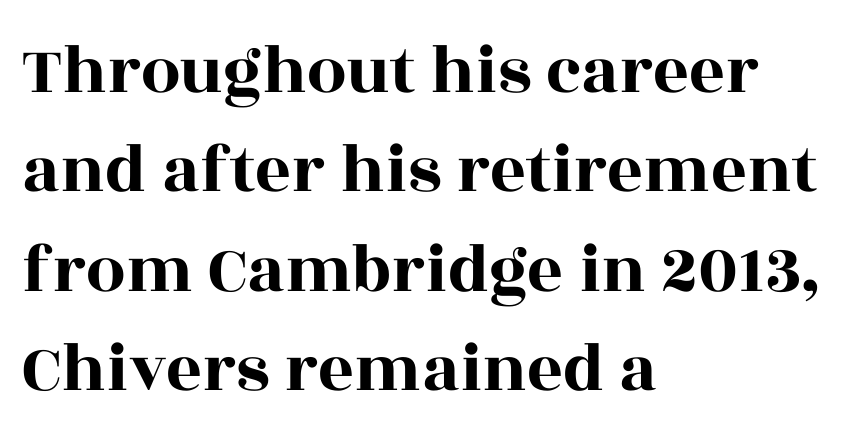
The lettering holds an erect, upright posture throughout. In CSS terms this would be text-align: left. Each letter keeps its own natural width here, so spacing adapts to shape. The letterforms sit shoulder to shoulder at normal distance.
